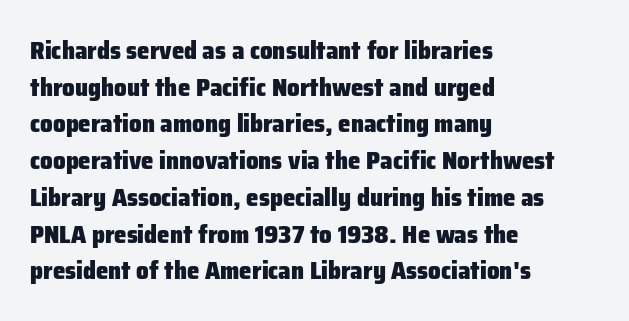
The image shows 25 px bold type, upright; set left-aligned, normal line spacing (1.47x), normal letter spacing, not underlined.
